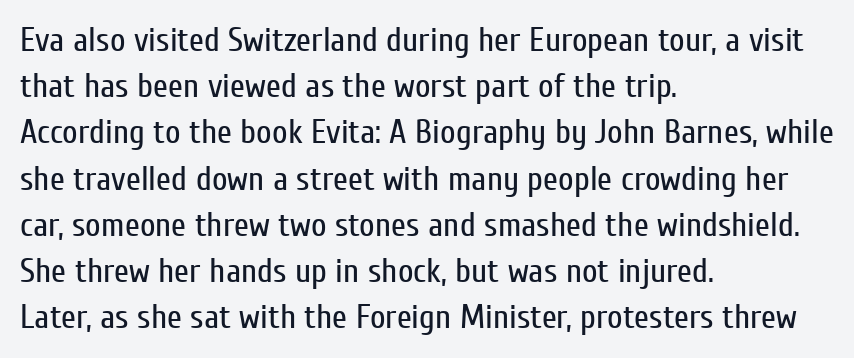
Q: Is the text bold? A: No.
Q: Is the text italic (slanted)? A: No, it is upright.
Q: Is the typeface a serif or a sans-serif typeface? A: Sans-serif.
Q: Is the text underlined? A: No.
Q: How is the paragraph aligned? A: Left-aligned.
Q: Is the spacing between letters normal or unusually wide? A: Normal.
Q: Is the spacing between lines tight, normal or loose? A: Normal.
Q: Width (condensed, normal, or wide)? A: Condensed.
Q: Stroke contrast? A: Low.
Q: x-height? A: Medium.
Q: Monospaced? A: No.
